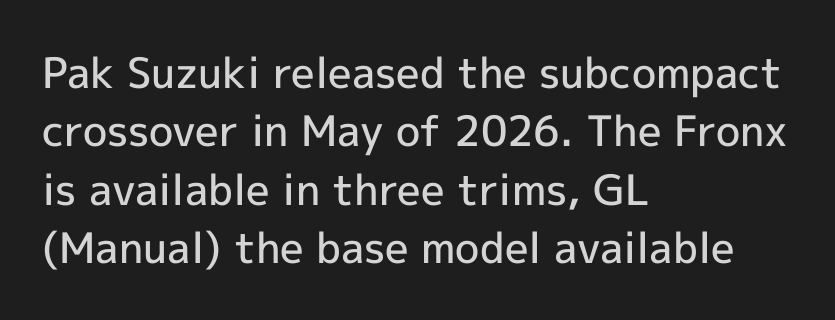
{"serif": "no", "italic": "no", "bold": "semi", "weight": "semibold", "width": "normal", "x_height": "medium", "monospaced": "no", "underline": "no", "align": "left", "line_spacing": "normal", "line_spacing_ratio": 1.39, "letter_spacing": "normal", "letter_spacing_em": 0.0, "glyph_px": 42}
